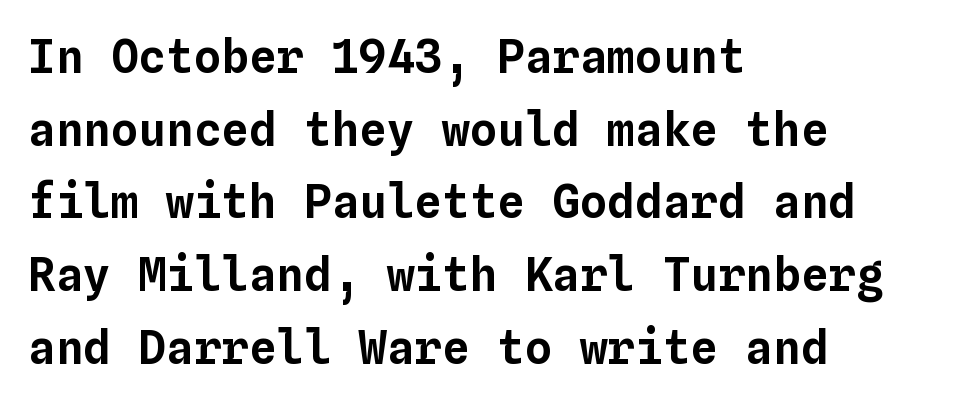
These lines are rendered in a fixed-pitch font. In CSS terms this would be text-align: left. Reading down the column, the eye jumps a familiar distance to each next line. Just letters on the line, the space beneath them empty. The horizontal fit of the characters is conventional and even.
